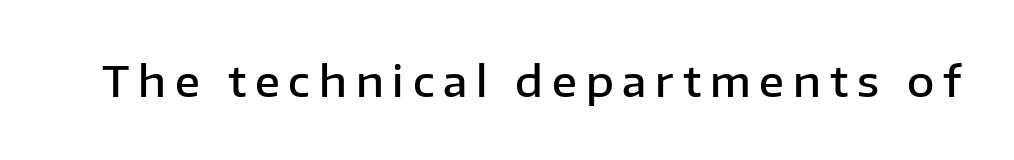
The image shows 42 px semibold sans-serif type, upright; set unusually wide letter spacing (+0.21 em), not underlined; low stroke contrast and a medium x-height.
